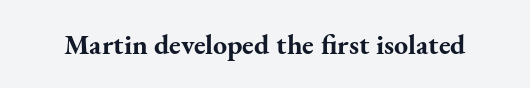
The type is set solid horizontally, with unmodified tracking. Descender tails drop into unmarked territory. The letters carry serifs — small finishing strokes at the ends of their stems. Spacing verdict: proportional, widths tailored to each character. Look at the stroke-to-counter ratio: heavy, a bold. Posture: straight, roman, zero tilt.
